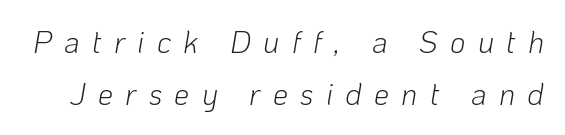
{"italic": "yes", "lean": "right", "slant_degrees": 10, "bold": "no", "weight": "light", "width": "normal", "stroke_contrast": "low", "x_height": "medium", "monospaced": "no", "underline": "no", "line_spacing_ratio": 1.75, "letter_spacing": "wide", "letter_spacing_em": 0.41, "glyph_px": 30}
